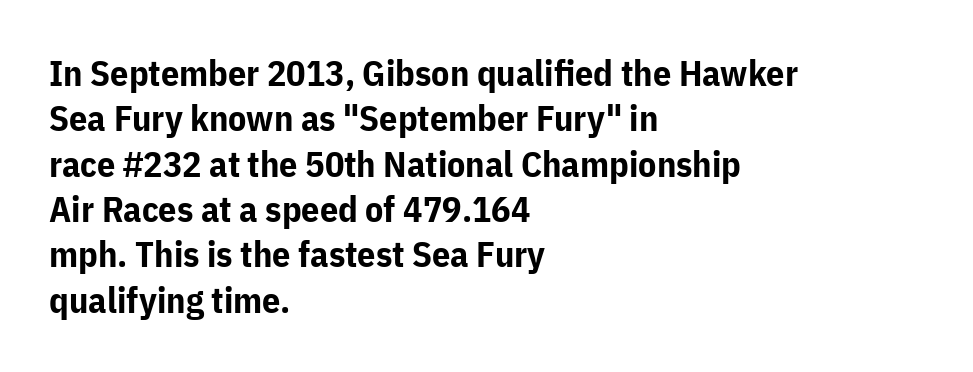
Think of a printed novel: that variable character pitch is what you see here. This rendering features lettering with no underline. Honestly, the row spacing looks completely unremarkable. Plenty of ink on the page — the face is bold.
